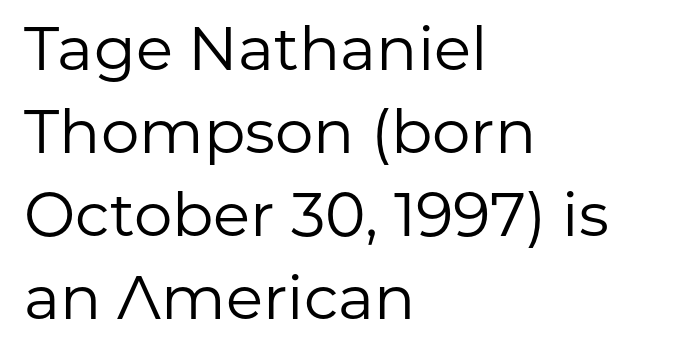
The passage shown has conventional tracking throughout. Vertical spacing — default. The axis of the letterforms is exactly vertical. Quick note: underline off. These lines are composed in type without serifs. The rag falls on the right side of this text block.
